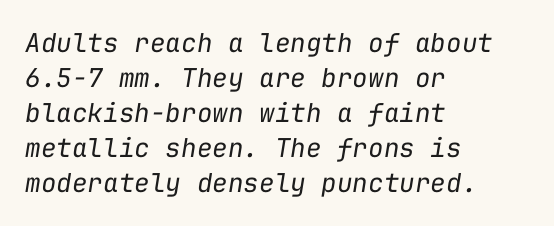
{"italic": "yes", "lean": "right", "slant_degrees": 9, "bold": "no", "underline": "no", "align": "left", "line_spacing": "normal", "line_spacing_ratio": 1.35, "letter_spacing": "normal", "letter_spacing_em": 0.0, "glyph_px": 26}
